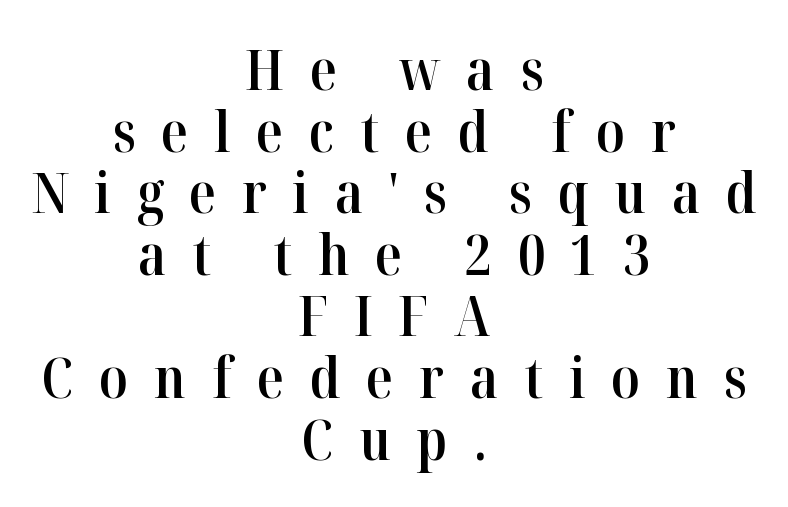
The image shows 56 px semibold serif type, upright; set centered, tight line spacing (1.1x), unusually wide letter spacing (+0.46 em), not underlined; high stroke contrast and a medium x-height.
